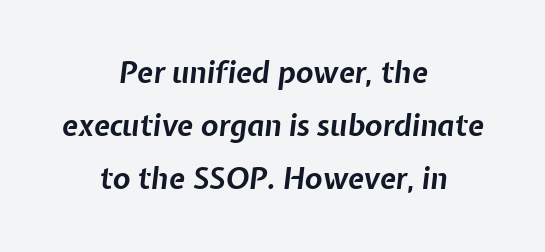
{"italic": "yes", "lean": "right", "slant_degrees": 7, "bold": "yes", "weight": "bold", "width": "normal", "stroke_contrast": "low", "x_height": "medium", "monospaced": "no", "underline": "no", "align": "center", "line_spacing_ratio": 1.83, "letter_spacing": "normal", "letter_spacing_em": 0.0, "glyph_px": 29}
